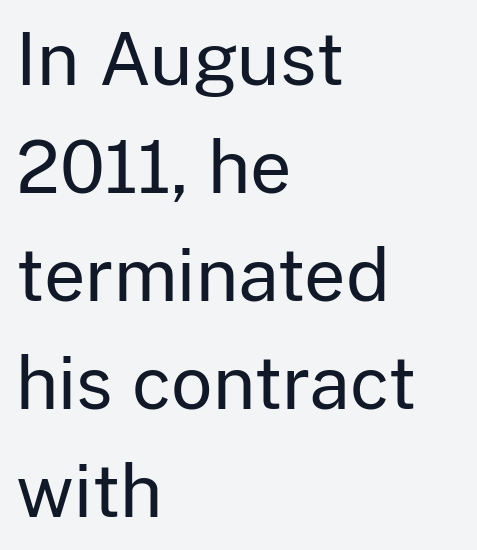
Q: Is the text bold? A: No.
Q: Is the text italic (slanted)? A: No, it is upright.
Q: Is the typeface a serif or a sans-serif typeface? A: Sans-serif.
Q: Is the text underlined? A: No.
Q: How is the paragraph aligned? A: Left-aligned.
Q: Is the spacing between letters normal or unusually wide? A: Normal.
Q: Is the spacing between lines tight, normal or loose? A: Normal.
Q: Width (condensed, normal, or wide)? A: Normal.
Q: Stroke contrast? A: Low.
Q: x-height? A: Medium.
Q: Monospaced? A: No.
